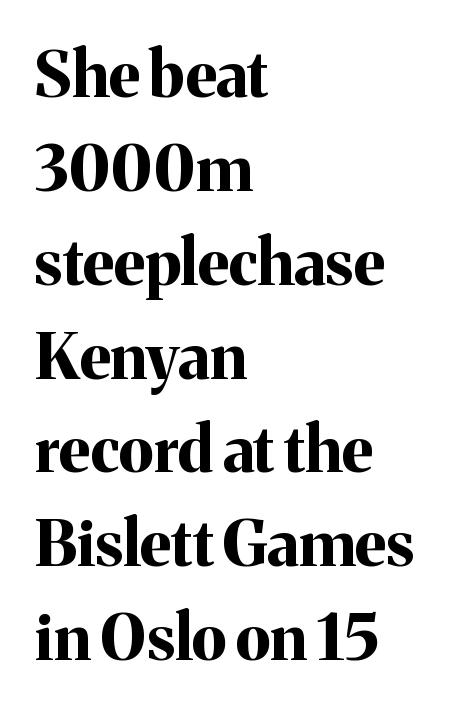
{"serif": "yes", "italic": "no", "bold": "yes", "weight": "bold", "width": "normal", "stroke_contrast": "medium", "x_height": "medium", "monospaced": "no", "underline": "no", "align": "left", "line_spacing": "normal", "line_spacing_ratio": 1.49, "letter_spacing": "normal", "letter_spacing_em": 0.0, "glyph_px": 63}
